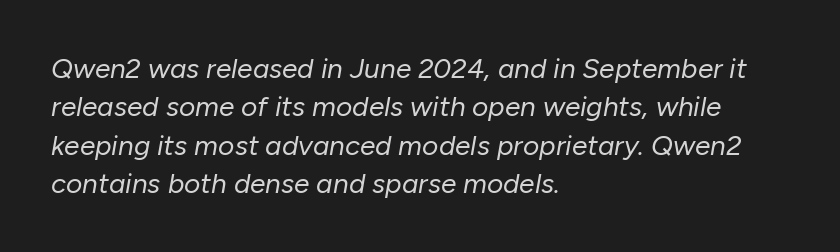
Weight: regular or lighter. Only glyphs here, with clear space below each row. Looks like regular typesetting: each glyph gets only the width it needs. Between one letter and the next there's only the usual sliver of space.
